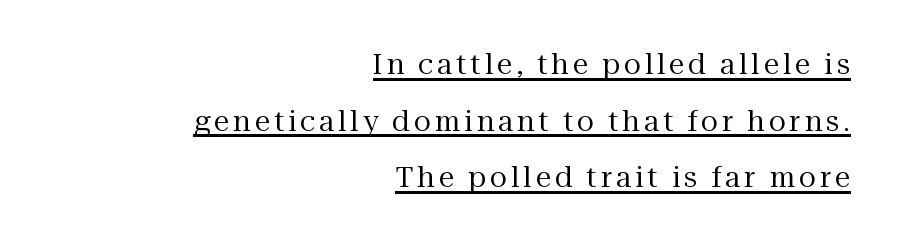
Q: Is the text bold? A: No.
Q: Is the text italic (slanted)? A: No, it is upright.
Q: Is the typeface a serif or a sans-serif typeface? A: Serif.
Q: Is the text underlined? A: Yes.
Q: How is the paragraph aligned? A: Right-aligned.
Q: Is the spacing between lines tight, normal or loose? A: Loose.
Q: Width (condensed, normal, or wide)? A: Normal.
Q: Stroke contrast? A: Medium.
Q: x-height? A: Medium.
Q: Monospaced? A: No.
